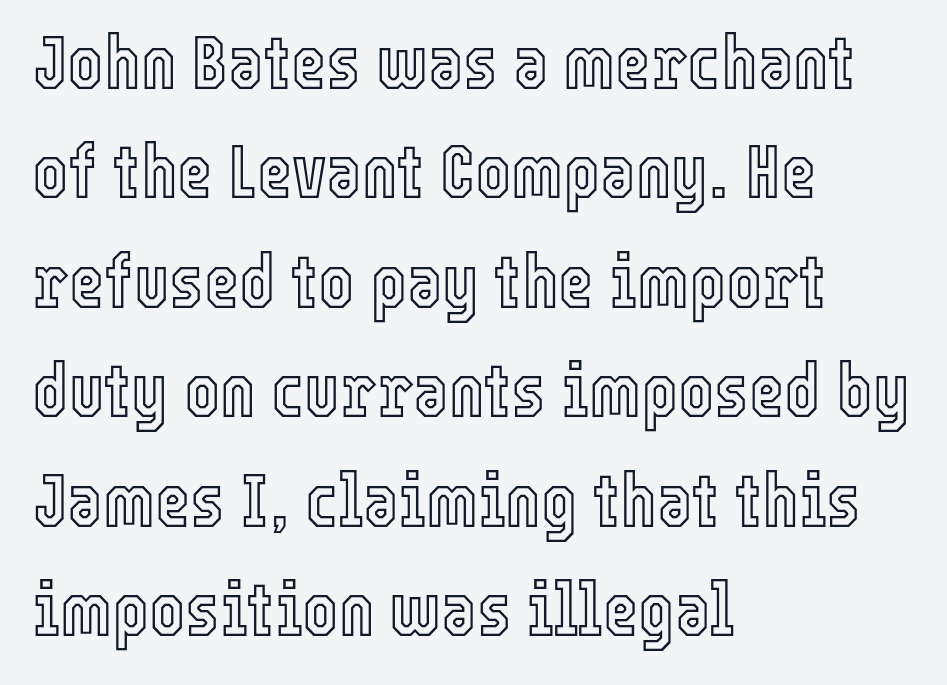
Look at the tracking — it's just the regular setting, nothing added. This is roman type, the default non-slanted kind. The area under the type is left untouched. You could not count columns in this text — the font is proportionally spaced. Interline gaps are of average width in this sample. The compositor pushed each line to the left boundary.
